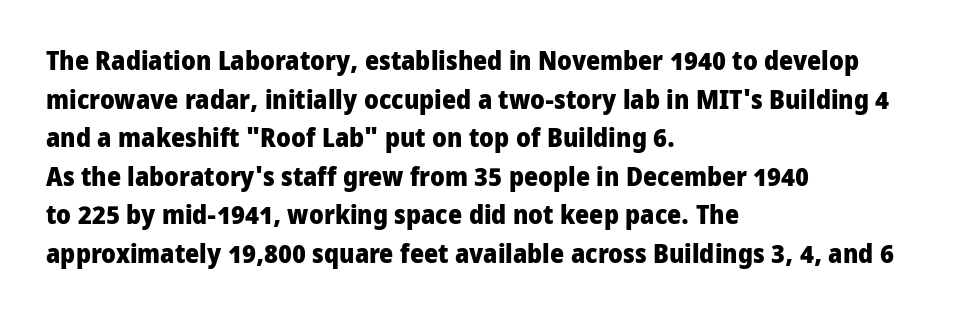
The glyphs are unaccompanied by any horizontal stroke below them. Alignment: flush left. Its strokes are broad and dark, the hallmark of bold type. Designer's note — italics off, roman on.
